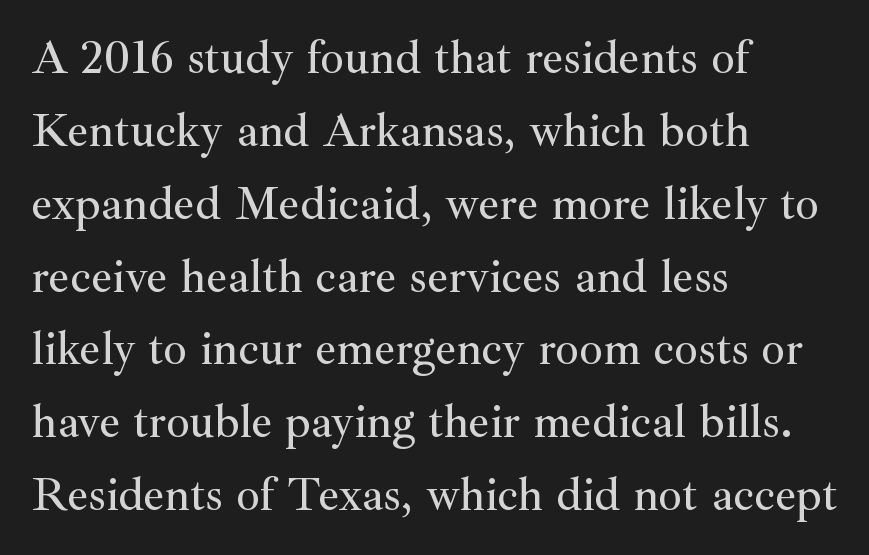
{"serif": "yes", "italic": "no", "width": "normal", "stroke_contrast": "medium", "x_height": "small", "monospaced": "no", "underline": "no", "align": "left", "line_spacing": "normal", "line_spacing_ratio": 1.55, "letter_spacing": "normal", "letter_spacing_em": 0.0, "glyph_px": 47}
